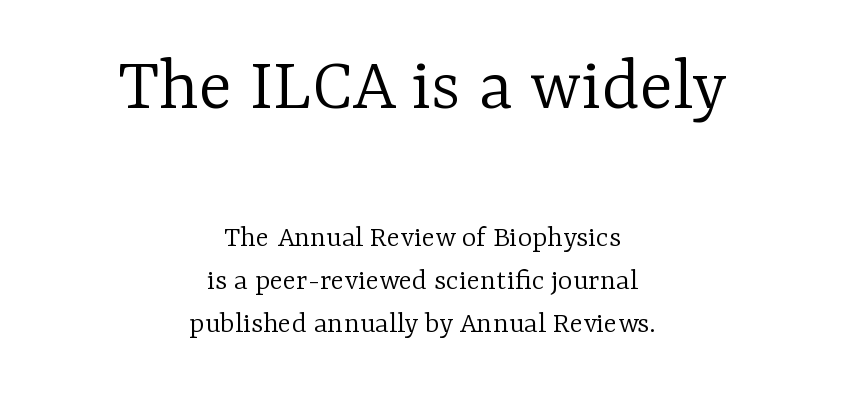
{"serif": "yes", "italic": "no", "bold": "no", "weight": "light", "width": "normal", "stroke_contrast": "low", "x_height": "medium", "monospaced": "no", "underline": "no", "align": "center", "line_spacing": "normal", "line_spacing_ratio": 1.4, "letter_spacing": "normal", "letter_spacing_em": 0.0, "larger_block": "first", "size_ratio": 2.52, "glyph_px": 78}
